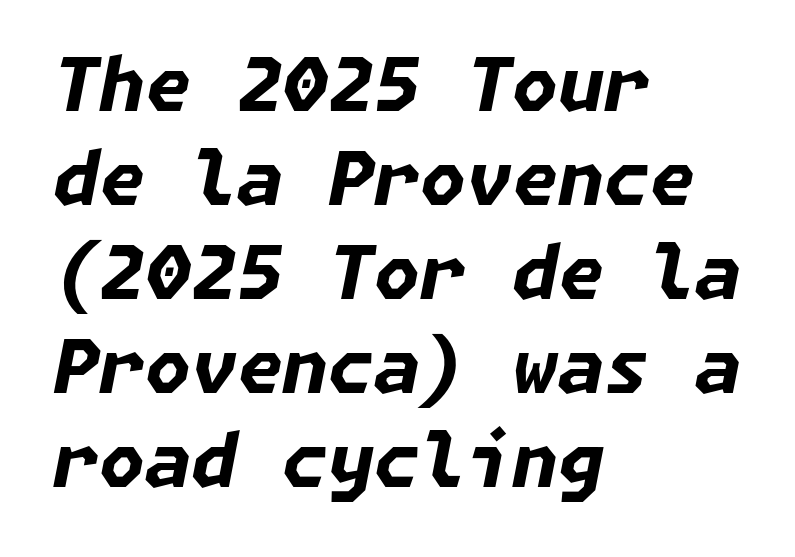
The image shows 74 px bold type, italic (leaning right); set left-aligned, normal line spacing (1.27x), normal letter spacing, not underlined; low stroke contrast and a medium x-height.
